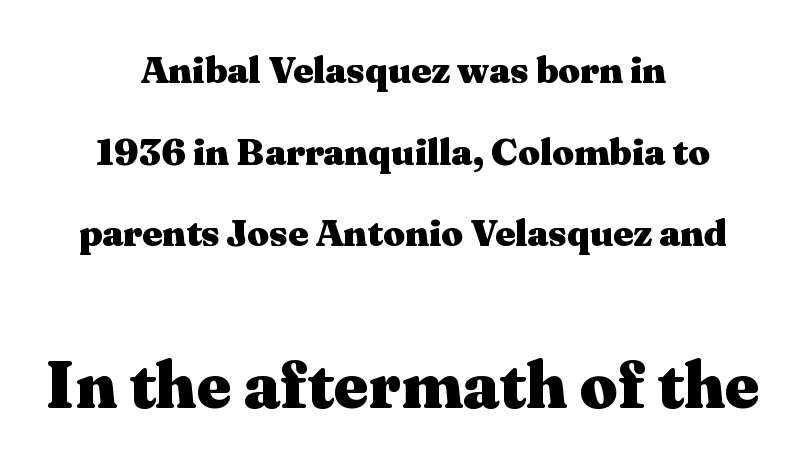
Q: Is the text bold? A: Yes.
Q: Is the text italic (slanted)? A: No, it is upright.
Q: Is the typeface a serif or a sans-serif typeface? A: Serif.
Q: Is the text underlined? A: No.
Q: How is the paragraph aligned? A: Centered.
Q: Is the spacing between letters normal or unusually wide? A: Normal.
Q: Is the spacing between lines tight, normal or loose? A: Loose.
Q: Which block of text is set in a larger size, the first (top) or the second (bottom)? A: The second (bottom) one.
Q: Width (condensed, normal, or wide)? A: Wide.
Q: Stroke contrast? A: Medium.
Q: x-height? A: Medium.
Q: Monospaced? A: No.
